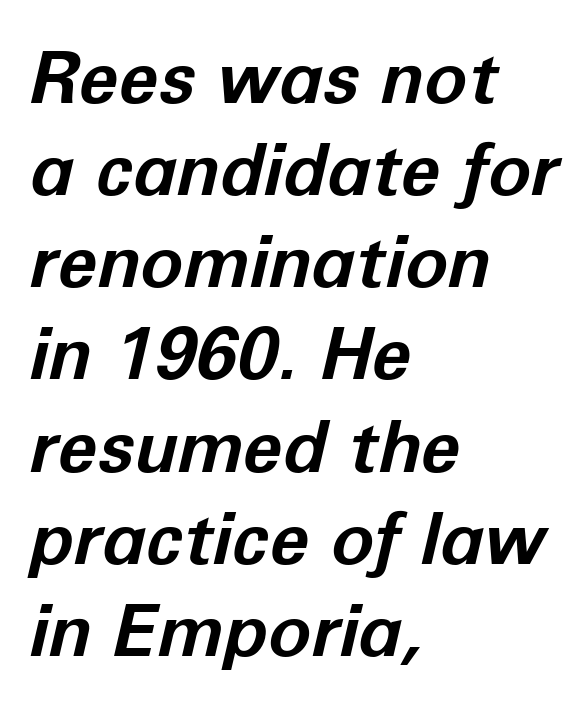
Honestly, the row spacing looks completely unremarkable. The passage shown is typed in a proportional face where columns would drift. Compared with a centered layout, this one pins lines to the left instead. Glance below the letters and you will spot only blank space.
